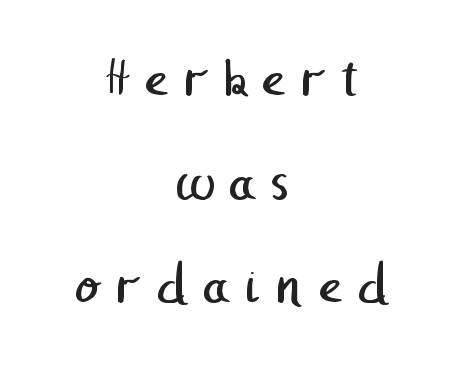
Q: Is the text bold? A: No.
Q: Is the typeface a serif or a sans-serif typeface? A: Sans-serif.
Q: Is the text underlined? A: No.
Q: How is the paragraph aligned? A: Centered.
Q: Is the spacing between letters normal or unusually wide? A: Unusually wide.
Q: Width (condensed, normal, or wide)? A: Normal.
Q: Stroke contrast? A: Low.
Q: x-height? A: Medium.
